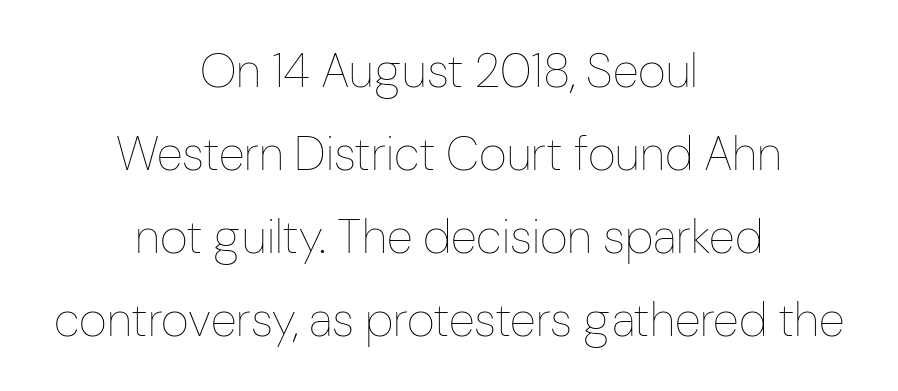
The image shows 48 px thin, condensed type, upright; set centered, line spacing 1.73x, normal letter spacing, not underlined; low stroke contrast and a medium x-height.
